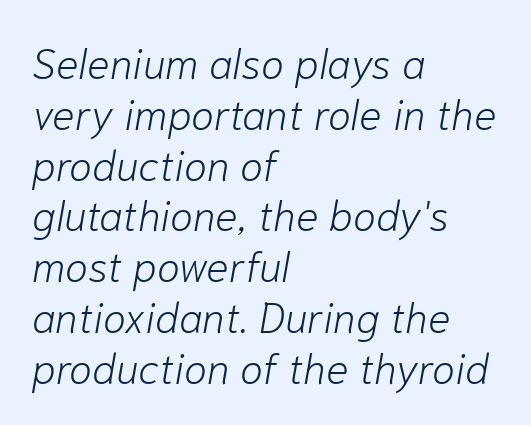
The image shows 42 px light type, italic (leaning right); set left-aligned, line spacing 1.21x, normal letter spacing, not underlined; low stroke contrast and a medium x-height.
